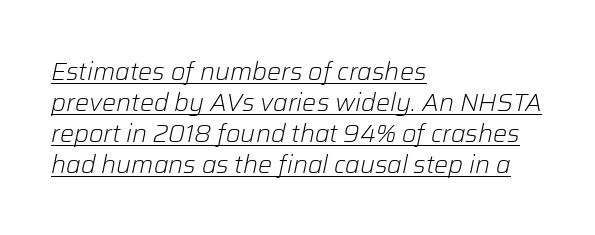
The image shows 25 px text type, italic (leaning right); set left-aligned, line spacing 1.24x, normal letter spacing, underlined.
